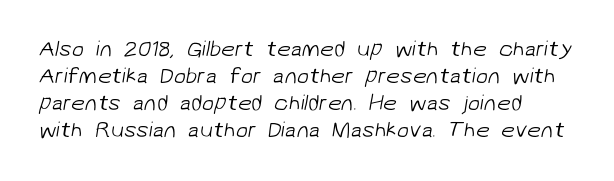
The image shows 22 px text type; set left-aligned, line spacing 1.23x, normal letter spacing, not underlined.
